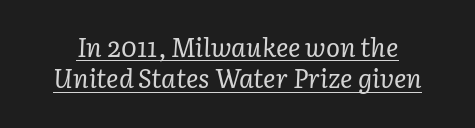
The passage shown is not bold in any degree. The font's italic variant was chosen for this text. Spacing between characters is what you'd get straight out of the box. What decoration does the sample have? An underline.
